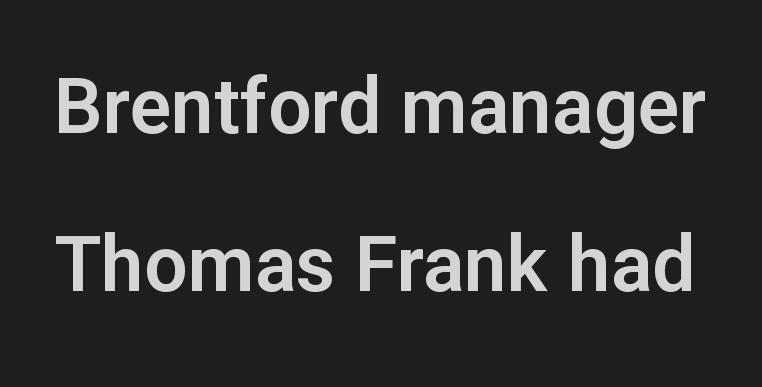
The image shows 77 px sans-serif type, upright; set loose line spacing (2.05x), normal letter spacing, not underlined; low stroke contrast and a medium x-height.
